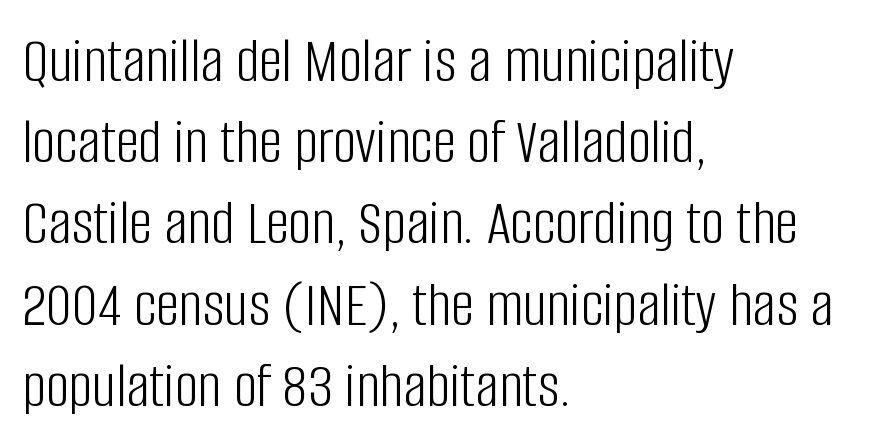
The image shows 65 px light, condensed sans-serif type, upright; set left-aligned, normal line spacing (1.25x), normal letter spacing, not underlined; low stroke contrast and a large x-height.
